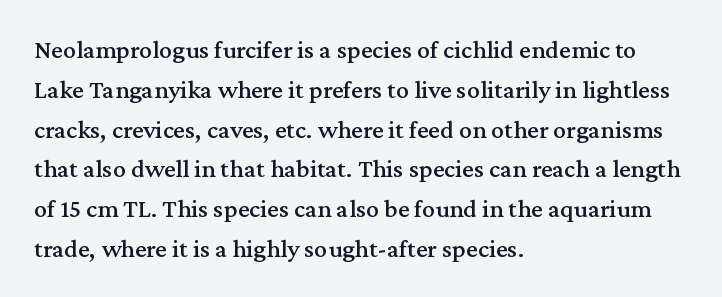
Q: Is the text italic (slanted)? A: No, it is upright.
Q: Is the text underlined? A: No.
Q: How is the paragraph aligned? A: Left-aligned.
Q: Is the spacing between letters normal or unusually wide? A: Normal.
Q: Is the spacing between lines tight, normal or loose? A: Normal.
